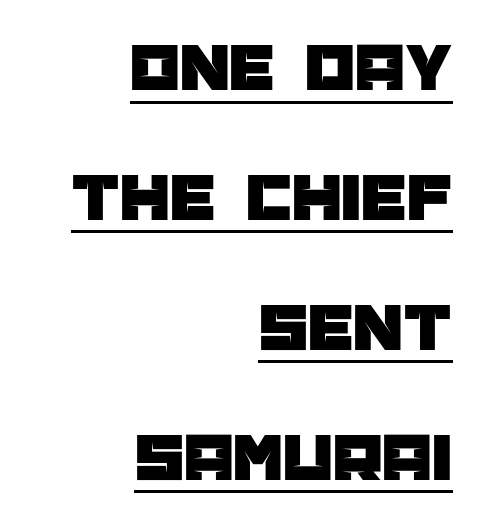
The type family on display is of the sans-serif kind. Varying glyph widths throughout — classic text-font behaviour. A typesetter would mark this as roman, not italic. Glyph-to-glyph distance matches everyday printed text.
